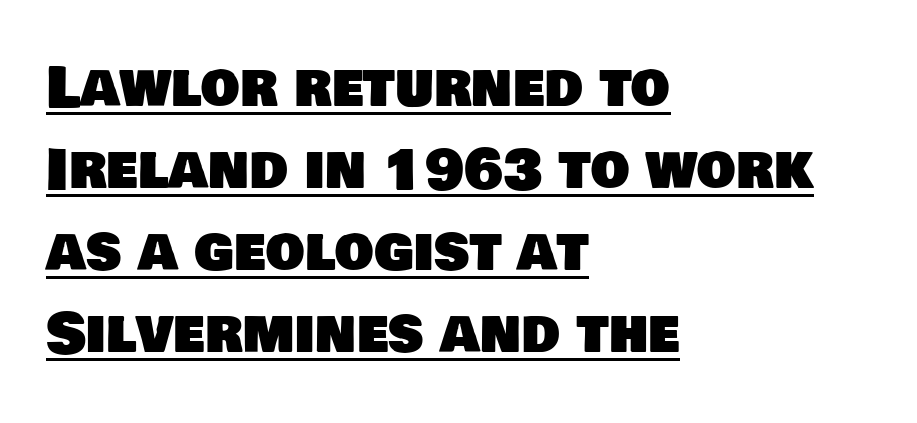
{"serif": "no", "width": "normal", "stroke_contrast": "low", "x_height": "large", "monospaced": "no", "underline": "yes", "align": "left", "line_spacing": "normal", "line_spacing_ratio": 1.49, "letter_spacing": "normal", "letter_spacing_em": 0.0, "glyph_px": 55}
